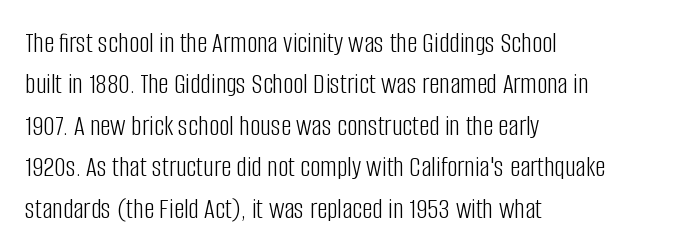
The letters carry no serifs — their stems end cleanly without finishing strokes. Glance below the letters and you will spot only blank space. No extra tracking has been applied to these lines. Posture: straight, roman, zero tilt. The face used here is proportionally spaced, like ordinary book or web type. No chunkiness to these letters — they're not bold.
